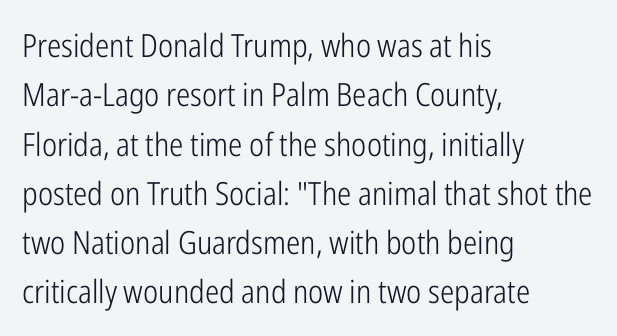
Q: Is the text bold? A: No.
Q: Is the text italic (slanted)? A: No, it is upright.
Q: Is the typeface a serif or a sans-serif typeface? A: Sans-serif.
Q: Is the text underlined? A: No.
Q: How is the paragraph aligned? A: Left-aligned.
Q: Is the spacing between letters normal or unusually wide? A: Normal.
Q: Is the spacing between lines tight, normal or loose? A: Normal.
Q: Width (condensed, normal, or wide)? A: Condensed.
Q: Stroke contrast? A: Low.
Q: x-height? A: Medium.
Q: Monospaced? A: No.
